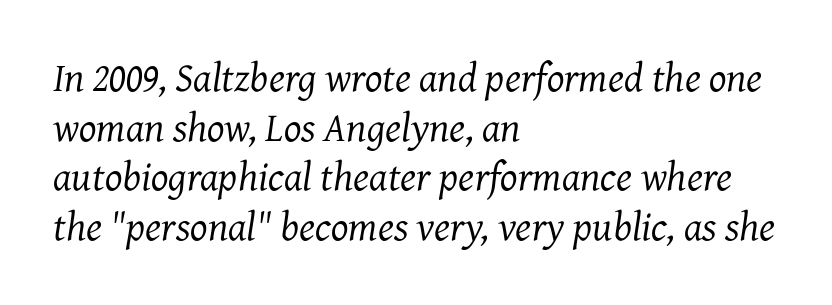
{"serif": "yes", "italic": "yes", "lean": "right", "slant_degrees": 7, "bold": "no", "weight": "regular", "width": "normal", "stroke_contrast": "medium", "x_height": "medium", "monospaced": "no", "underline": "no", "align": "left", "line_spacing_ratio": 1.21, "letter_spacing": "normal", "letter_spacing_em": 0.0, "glyph_px": 41}
